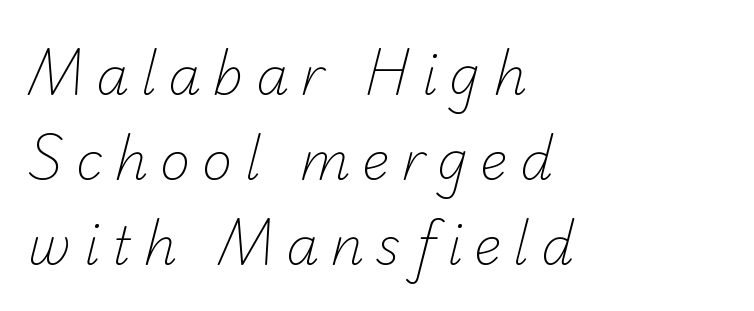
The image shows 52 px light sans-serif type; set left-aligned, normal line spacing (1.63x), unusually wide letter spacing (+0.23 em), not underlined; low stroke contrast and a small x-height.
